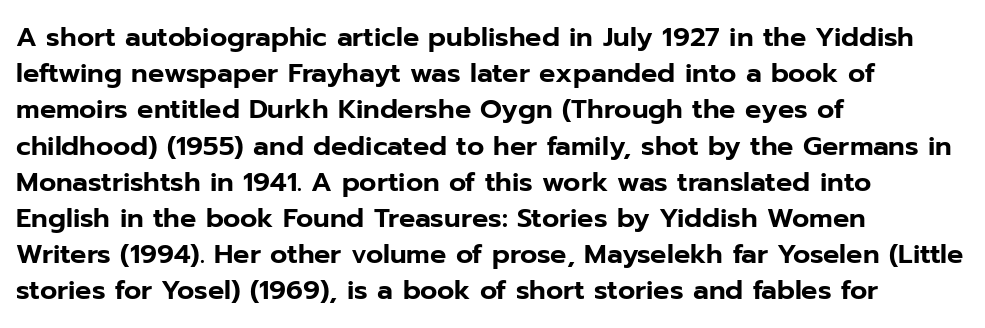
A normal amount of white space separates one row of letters from the next. Rendered with straight, roman letterforms. Rule under the text: the space is simply empty. Glyph-to-glyph distance matches everyday printed text. Horizontal alignment here is leftward, the default for most running prose.
